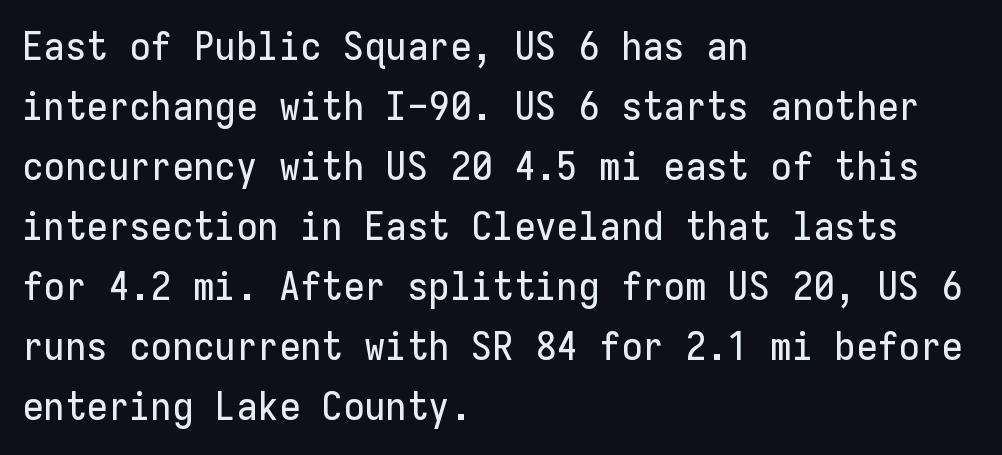
No word sits above an underline. Vertically, the passage feels balanced, rows spaced as you'd expect. Inter-character spacing is left at the font's built-in metrics. To sum up the face: it is a sans, with no serifs. The lines are quadded left.
